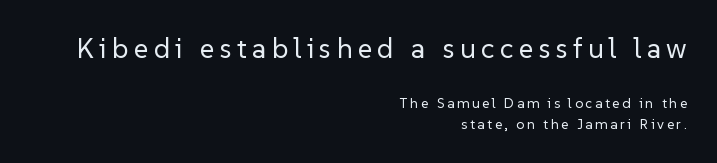
The image shows 28 px regular-weight sans-serif type, upright; set right-aligned, normal line spacing (1.48x), not underlined; the first (top) block is 2.0x larger; low stroke contrast and a medium x-height.
